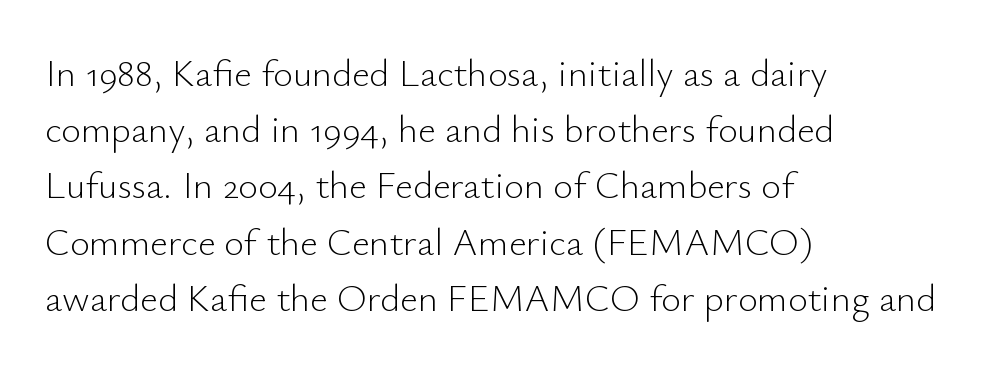
The image shows 38 px light sans-serif type, upright; set left-aligned, normal line spacing (1.48x), normal letter spacing, not underlined; low stroke contrast and a small x-height.
